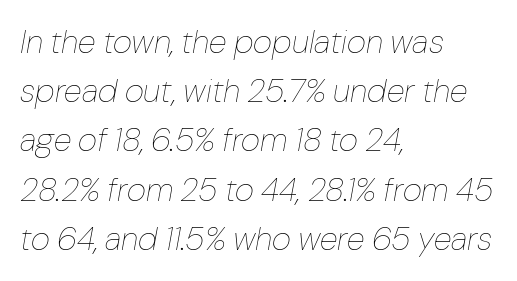
{"italic": "yes", "lean": "right", "slant_degrees": 10, "bold": "no", "weight": "thin", "width": "normal", "stroke_contrast": "low", "x_height": "medium", "monospaced": "no", "underline": "no", "align": "left", "line_spacing": "normal", "line_spacing_ratio": 1.49, "letter_spacing": "normal", "letter_spacing_em": 0.0, "glyph_px": 33}
